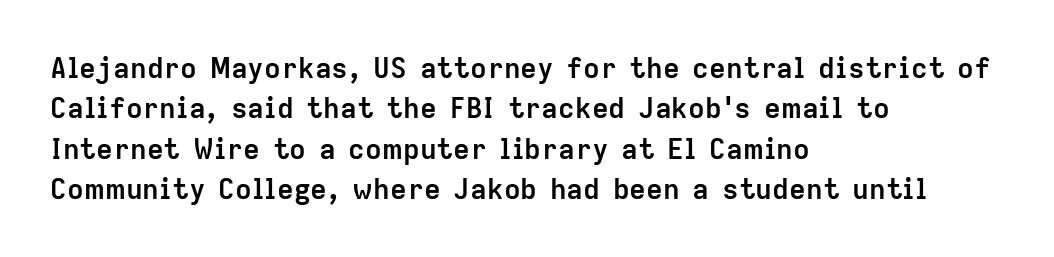
This is sans-serif lettering, the kind often seen on screens and signage. Between one letter and the next there's only the usual sliver of space. Think of a printed novel: that variable character pitch is what you see here. Which margin do the lines hug? The left one — the right edge is uneven. Beneath every word, the page is bare.
